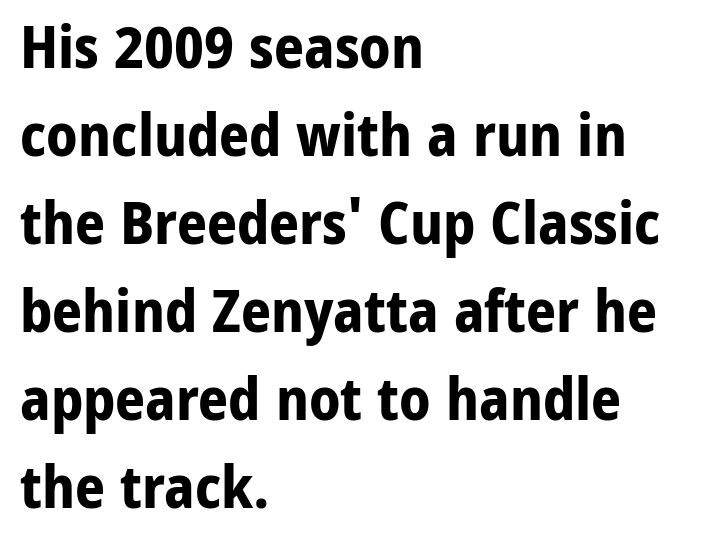
The area under the type is left untouched. Between one letter and the next there's only the usual sliver of space. Posture: straight, roman, zero tilt. Is this a sans? Yes — the strokes have no serifs.
